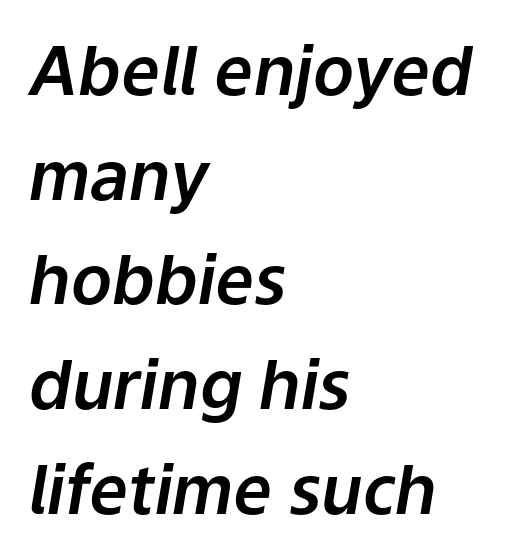
Letters rest on an invisible, unmarked baseline. A normal amount of white space separates one row of letters from the next. Where is the straight margin? On the left. These lines are rendered in a variable-pitch font. Observe the ordinary spacing: letters are neighbours, not strangers.
